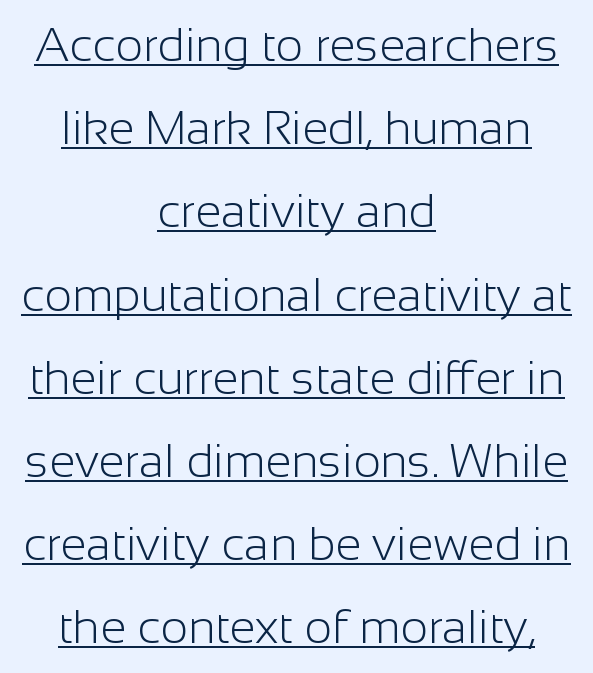
Q: Is the text bold? A: No.
Q: Is the text italic (slanted)? A: No, it is upright.
Q: Is the typeface a serif or a sans-serif typeface? A: Sans-serif.
Q: Is the text underlined? A: Yes.
Q: How is the paragraph aligned? A: Centered.
Q: Is the spacing between letters normal or unusually wide? A: Normal.
Q: Width (condensed, normal, or wide)? A: Normal.
Q: Stroke contrast? A: Low.
Q: x-height? A: Medium.
Q: Monospaced? A: No.
